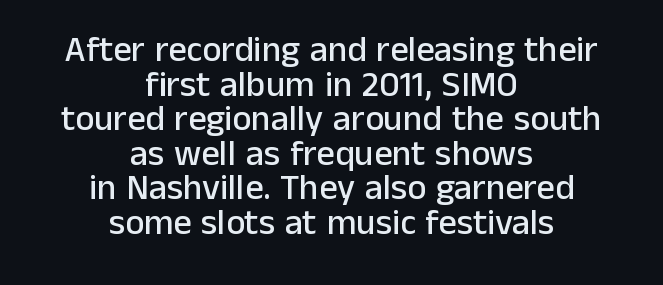
Cramped leading. Centered paragraph, ragged on both sides. These lines were composed using upright roman letters. These lines are rendered in a variable-pitch font. The passage shown is typeset with a sans-serif family. Honestly, there is no underline to notice here at all.
